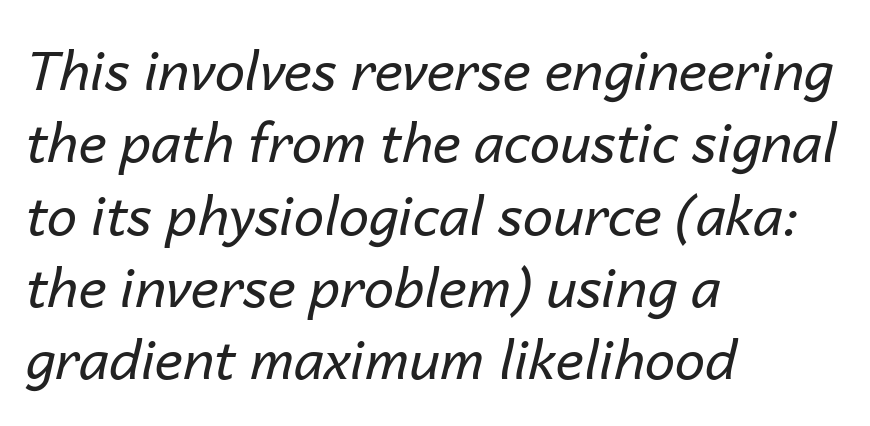
{"italic": "yes", "lean": "right", "slant_degrees": 14, "bold": "no", "weight": "regular", "width": "normal", "stroke_contrast": "low", "x_height": "medium", "monospaced": "no", "underline": "no", "align": "left", "line_spacing": "normal", "line_spacing_ratio": 1.34, "letter_spacing": "normal", "letter_spacing_em": 0.0, "glyph_px": 54}
